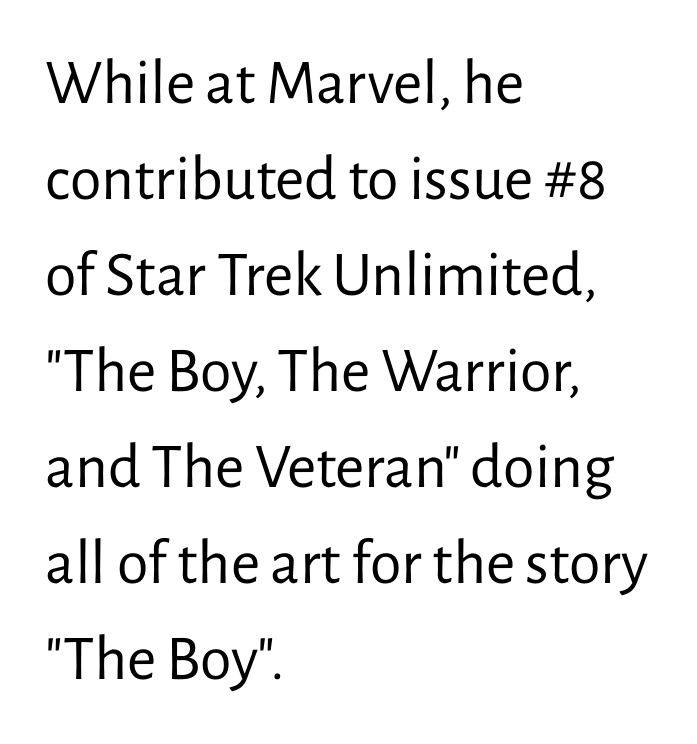
The image shows 64 px regular-weight sans-serif type, upright; set left-aligned, normal line spacing (1.5x), normal letter spacing, not underlined; low stroke contrast and a medium x-height.
